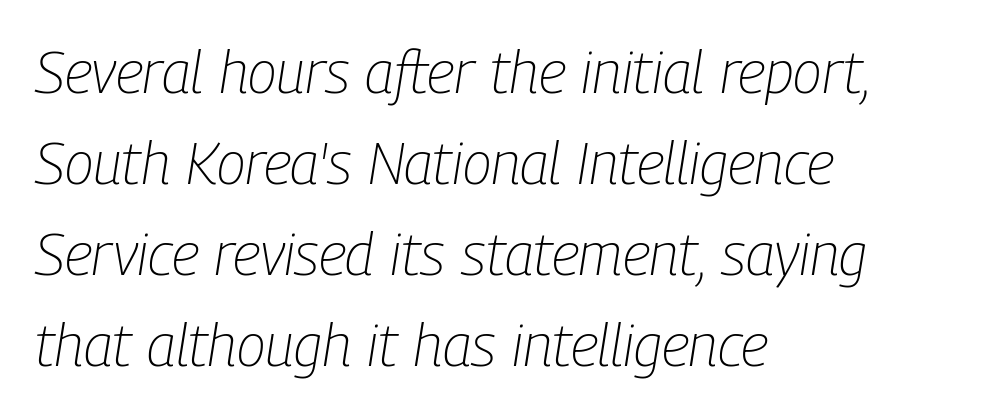
Descenders hang freely into open space. Varying glyph widths throughout — classic text-font behaviour. Weight: in the light-to-regular range. The compositor pushed each line to the left boundary. The designer left line spacing at the default. Honestly, the letter spacing is just normal — you wouldn't notice it.
